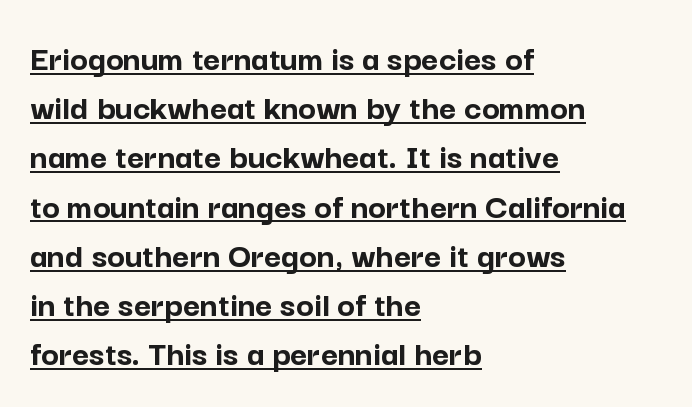
A baseline rule has been typeset under these characters. Each glyph is drawn with heavy, bold strokes. The designer left line spacing at the default. The passage shown has conventional tracking throughout. Do the characters align in a grid? No, the font is proportional.
